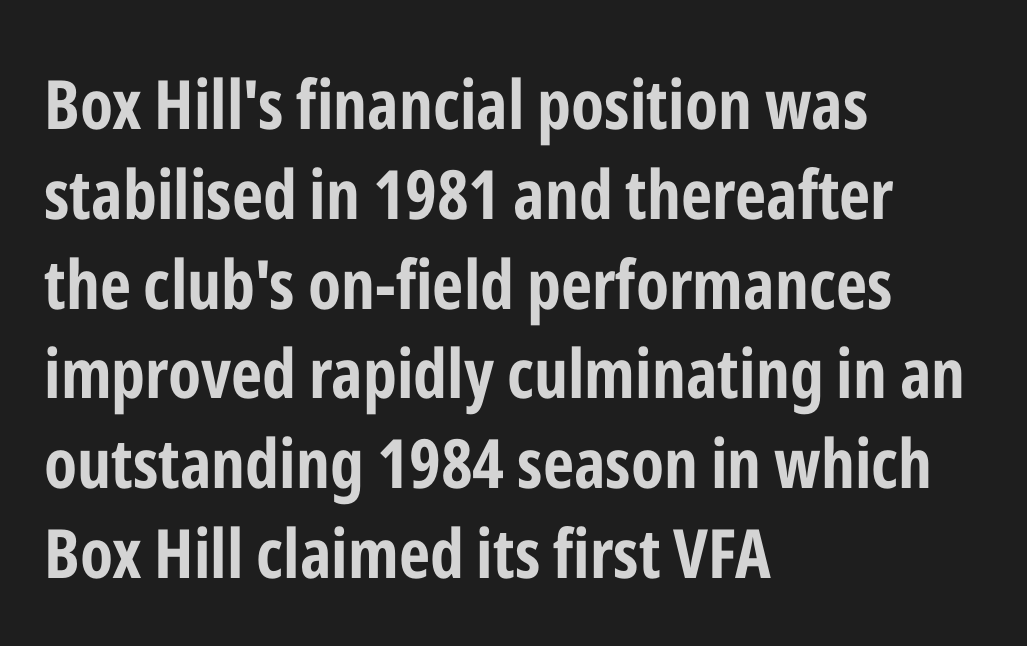
The image shows 68 px bold, condensed sans-serif type, upright; set left-aligned, normal line spacing (1.32x), normal letter spacing, not underlined; low stroke contrast and a medium x-height.
